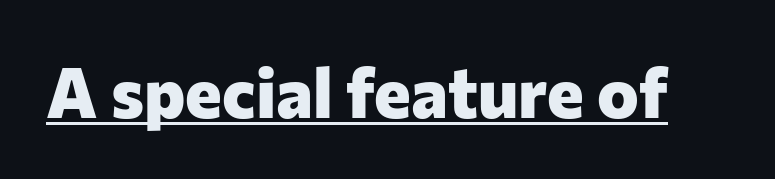
Here the designer chose a conventional face with non-uniform glyph widths. Strokes here are thick enough to call this a true bold. Each letter's strokes conclude bluntly, with no projecting serifs. Every word sits above its own underline. Quick note: not italic, upright. These lines keep a tight, regular rhythm from letter to letter.
